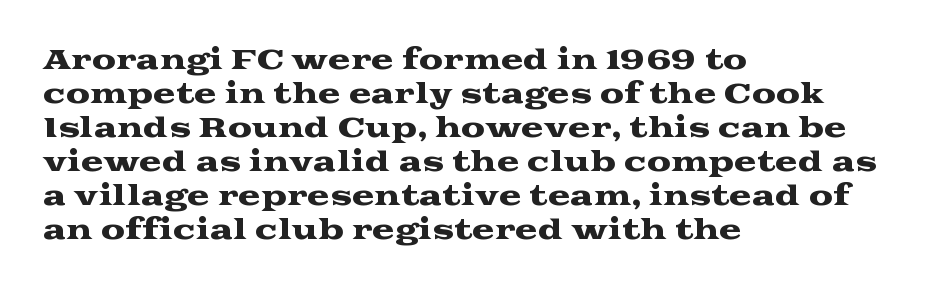
Q: Is the text italic (slanted)? A: No, it is upright.
Q: Is the text underlined? A: No.
Q: How is the paragraph aligned? A: Left-aligned.
Q: Is the spacing between letters normal or unusually wide? A: Normal.
Q: Is the spacing between lines tight, normal or loose? A: Normal.
